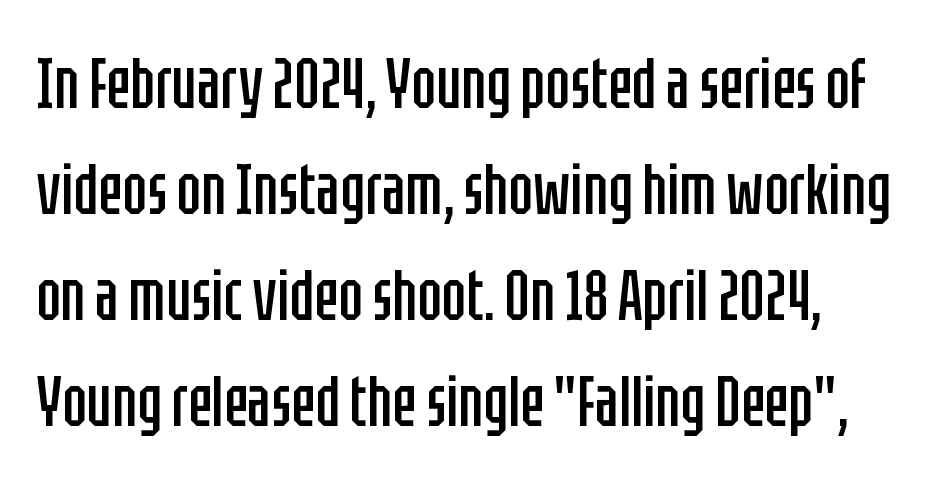
Q: Is the text bold? A: No.
Q: Is the text italic (slanted)? A: No, it is upright.
Q: Is the typeface a serif or a sans-serif typeface? A: Sans-serif.
Q: Is the text underlined? A: No.
Q: How is the paragraph aligned? A: Left-aligned.
Q: Is the spacing between letters normal or unusually wide? A: Normal.
Q: Is the spacing between lines tight, normal or loose? A: Normal.
Q: Width (condensed, normal, or wide)? A: Condensed.
Q: Stroke contrast? A: Low.
Q: x-height? A: Large.
Q: Monospaced? A: No.
